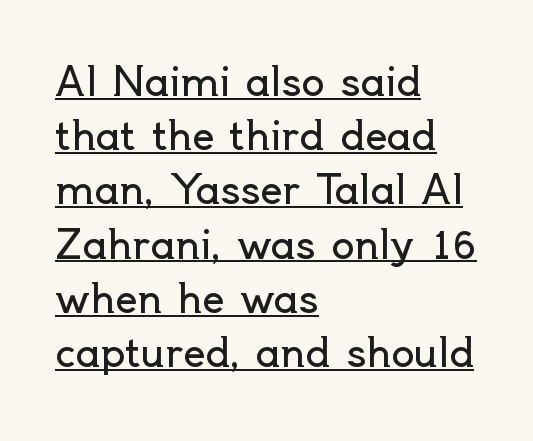
{"serif": "no", "italic": "no", "bold": "no", "weight": "regular", "width": "normal", "x_height": "small", "monospaced": "no", "underline": "yes", "align": "left", "line_spacing": "normal", "line_spacing_ratio": 1.39, "letter_spacing": "normal", "letter_spacing_em": 0.0, "glyph_px": 39}
